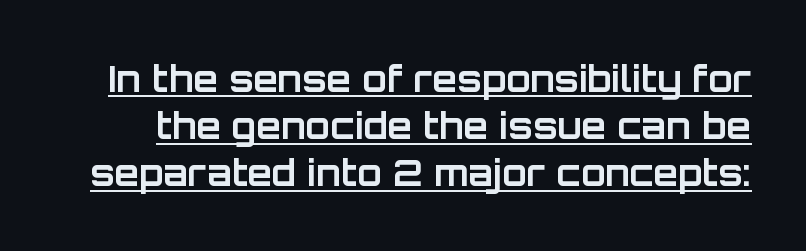
One glance says typical: line gaps are just what's usual. Upright lettering throughout. Serif or sans? Sans — the stroke terminals are bare. You can see a thin bar hugging the bottom of the glyphs.
